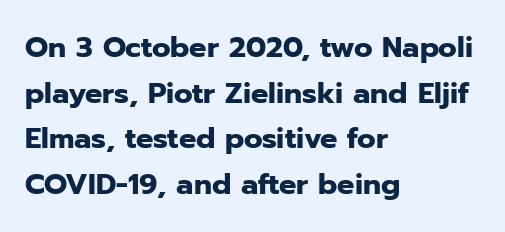
{"serif": "no", "italic": "no", "bold": "yes", "weight": "heavy", "width": "normal", "stroke_contrast": "low", "x_height": "medium", "monospaced": "no", "underline": "no", "align": "left", "line_spacing": "normal", "line_spacing_ratio": 1.57, "letter_spacing": "normal", "letter_spacing_em": 0.0, "glyph_px": 29}
